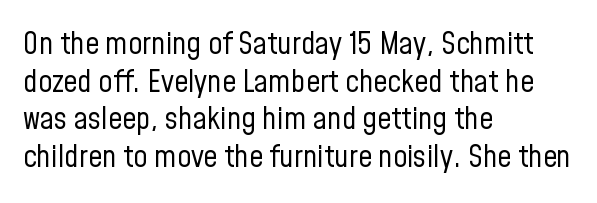
The axis of the letterforms is exactly vertical. The string is rendered with underlining switched off. The text was rendered using a sans face with plain stroke endings. Stems here are at most as thick as an everyday book face. Horizontally, the lines are justified to the leading edge only.
